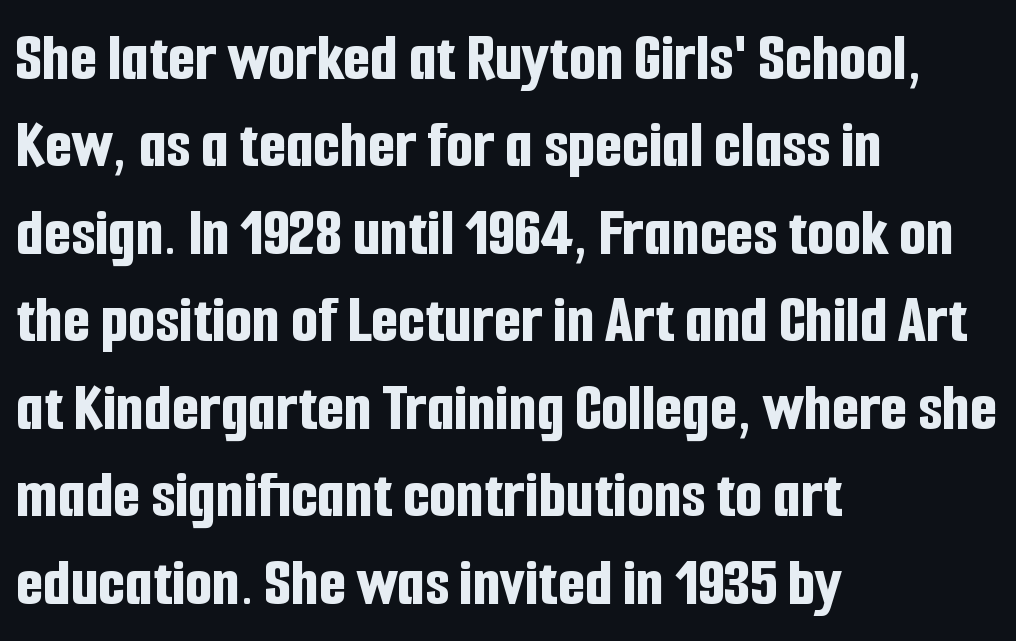
{"serif": "no", "italic": "no", "bold": "yes", "weight": "bold", "width": "condensed", "stroke_contrast": "low", "x_height": "medium", "monospaced": "no", "underline": "no", "align": "left", "line_spacing": "normal", "line_spacing_ratio": 1.25, "letter_spacing": "normal", "letter_spacing_em": 0.0, "glyph_px": 70}
